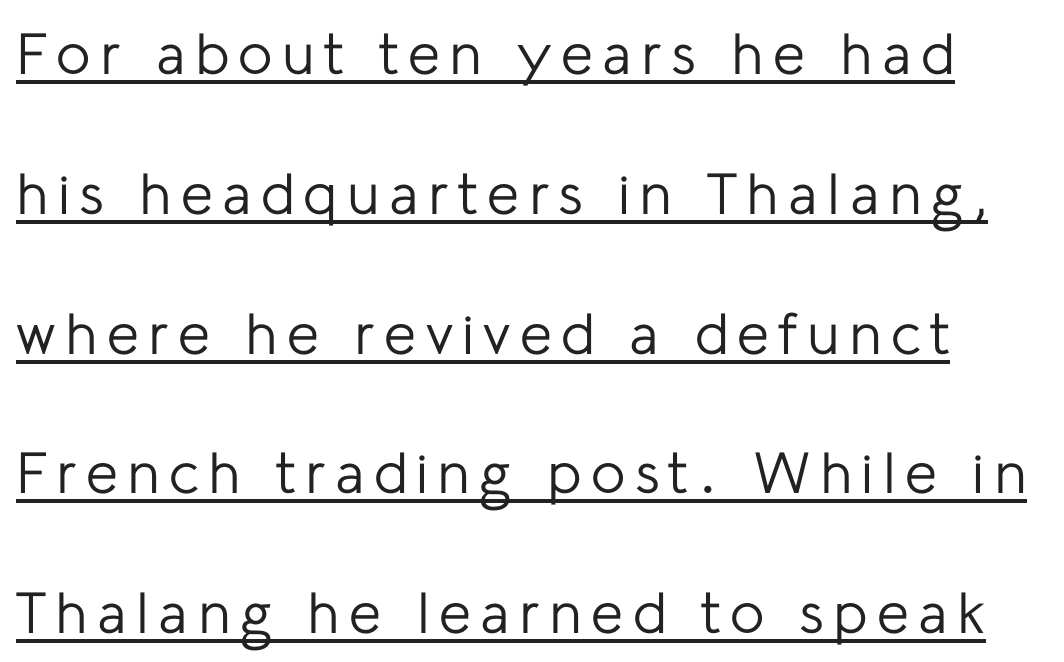
{"serif": "no", "italic": "no", "bold": "no", "weight": "regular", "width": "normal", "stroke_contrast": "low", "x_height": "medium", "monospaced": "no", "underline": "yes", "line_spacing": "loose", "line_spacing_ratio": 2.41, "glyph_px": 58}
